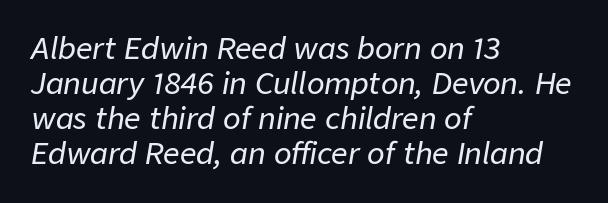
Q: Is the text italic (slanted)? A: Yes, it leans right by about 9 degrees.
Q: Is the text underlined? A: No.
Q: How is the paragraph aligned? A: Left-aligned.
Q: Is the spacing between letters normal or unusually wide? A: Normal.
Q: Width (condensed, normal, or wide)? A: Normal.
Q: Stroke contrast? A: Low.
Q: x-height? A: Medium.
Q: Monospaced? A: No.
